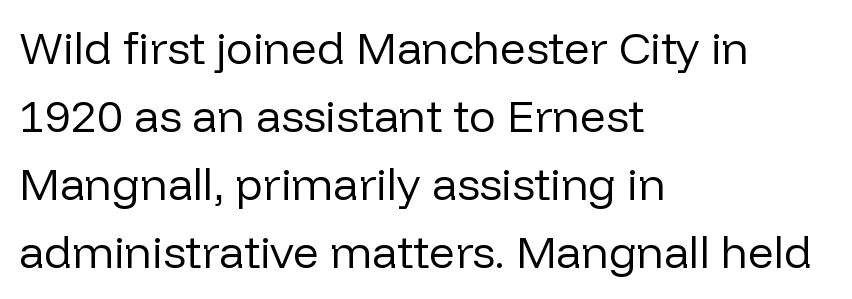
Q: Is the text bold? A: No.
Q: Is the text italic (slanted)? A: No, it is upright.
Q: Is the typeface a serif or a sans-serif typeface? A: Sans-serif.
Q: Is the text underlined? A: No.
Q: How is the paragraph aligned? A: Left-aligned.
Q: Is the spacing between letters normal or unusually wide? A: Normal.
Q: Is the spacing between lines tight, normal or loose? A: Normal.
Q: Width (condensed, normal, or wide)? A: Normal.
Q: Stroke contrast? A: Low.
Q: x-height? A: Medium.
Q: Monospaced? A: No.
